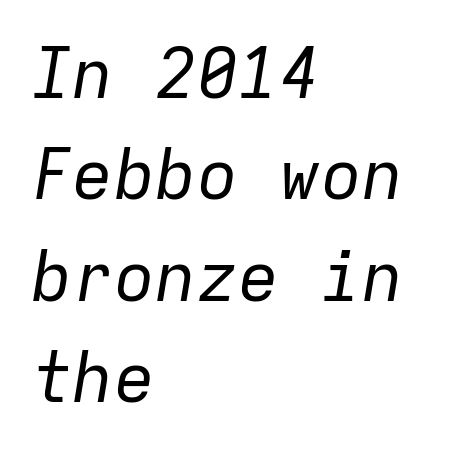
Each row of text sits above clean, open space. Look at the tracking — it's just the regular setting, nothing added. This block has exactly the height ordinary leading produces. Every character sits at an angle, as italics do.
